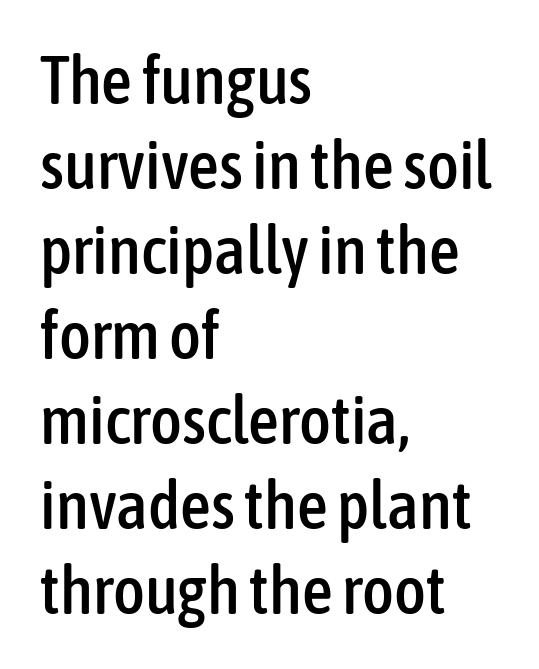
Check under the words: just untouched page. Spacing verdict: proportional, widths tailored to each character. Observe the ordinary spacing: letters are neighbours, not strangers. Tall strokes in this sample are plumb rather than angled. How would I describe the line gaps? Plain and ordinary. You can tell from the bare stems that sans-serif type was used.
